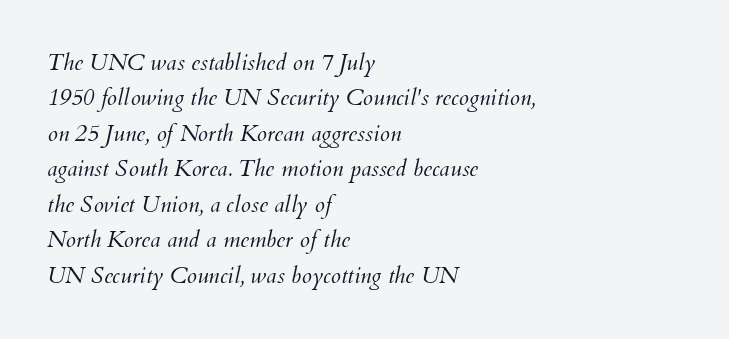
These lines stack with their left ends in a neat column. Honestly, the letter spacing is just normal — you wouldn't notice it. The space directly below the letters is spotless. The typesetting does not lean heavy: it is not bold. The passage shown stacks its lines at a standard gap.
